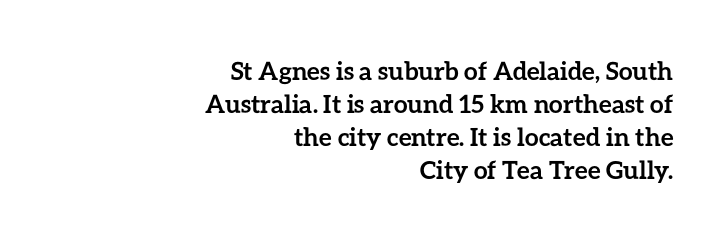
Typographic density is high because the face is bold. The horizontal fit of the characters is conventional and even. Letters rest on an invisible, unmarked baseline. One glance says typical: line gaps are just what's usual. Does the copy run flush right? Yes — the right margin is perfectly even.
